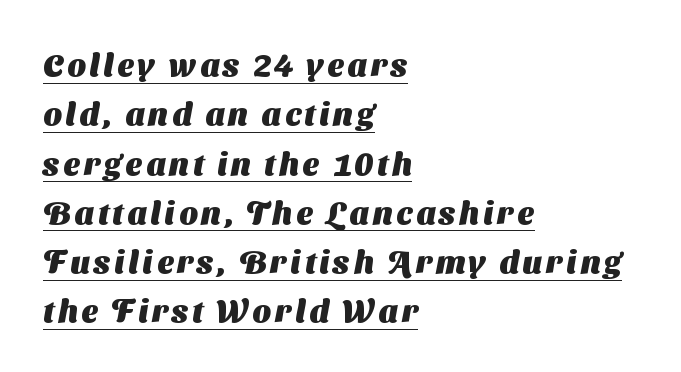
{"serif": "no", "bold": "yes", "weight": "heavy", "width": "normal", "stroke_contrast": "medium", "x_height": "medium", "monospaced": "no", "underline": "yes", "align": "left", "line_spacing": "normal", "line_spacing_ratio": 1.54, "glyph_px": 32}
